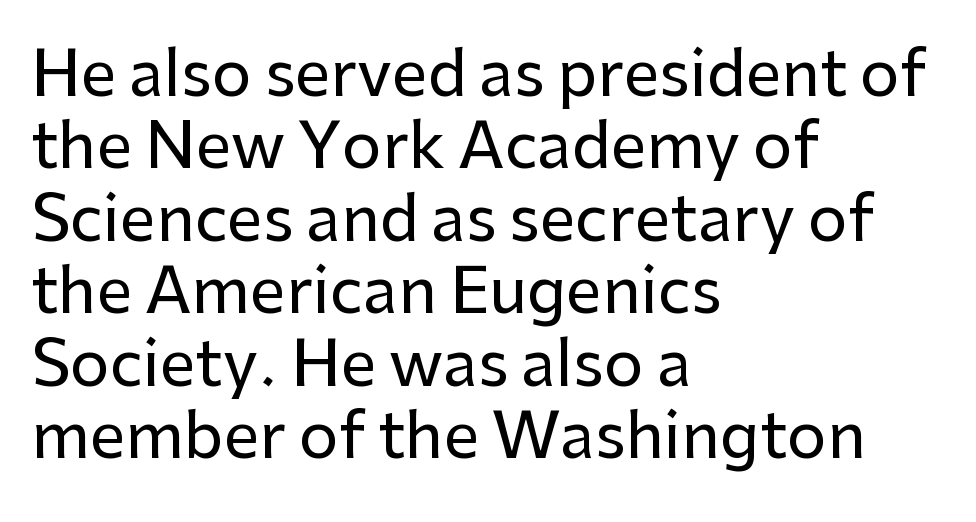
The image shows 63 px sans-serif type, upright; set left-aligned, tight line spacing (1.15x), normal letter spacing, not underlined; low stroke contrast and a medium x-height.
